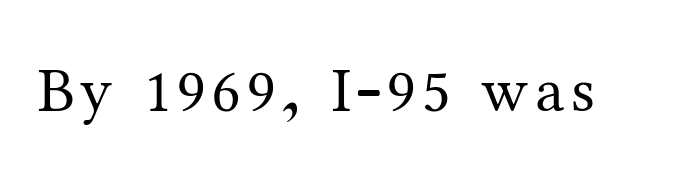
Q: Is the text bold? A: No.
Q: Is the text italic (slanted)? A: No, it is upright.
Q: Is the typeface a serif or a sans-serif typeface? A: Serif.
Q: Is the text underlined? A: No.
Q: Width (condensed, normal, or wide)? A: Normal.
Q: Stroke contrast? A: Medium.
Q: x-height? A: Medium.
Q: Monospaced? A: No.
